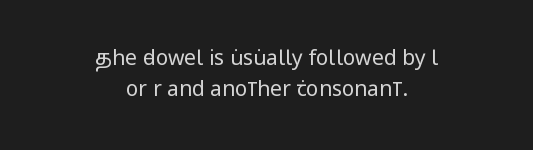
The image shows 21 px text type, upright; set centered, normal line spacing (1.47x), normal letter spacing, not underlined.
